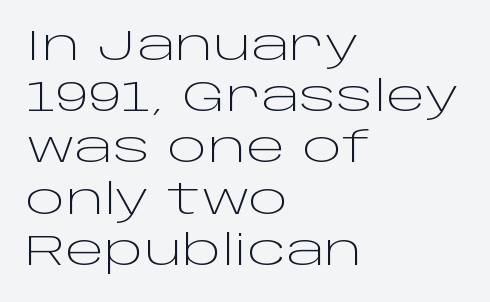
{"serif": "no", "italic": "no", "bold": "no", "weight": "light", "width": "wide", "stroke_contrast": "low", "x_height": "large", "monospaced": "no", "underline": "no", "align": "left", "line_spacing_ratio": 1.22, "letter_spacing": "normal", "letter_spacing_em": 0.0, "glyph_px": 42}
